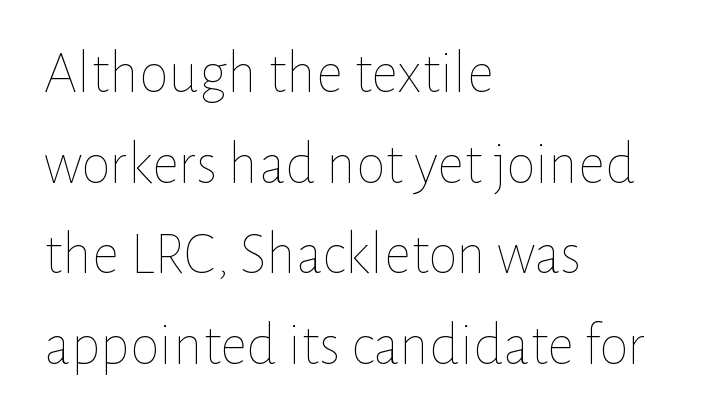
The image shows 60 px thin type, upright; set left-aligned, normal line spacing (1.51x), normal letter spacing, not underlined; low stroke contrast and a medium x-height.
